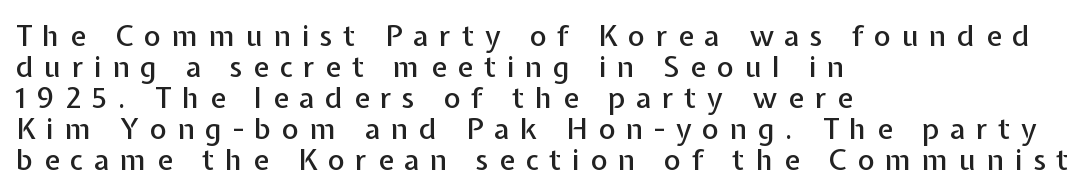
{"serif": "no", "italic": "no", "width": "normal", "stroke_contrast": "low", "x_height": "medium", "monospaced": "no", "underline": "no", "align": "left", "line_spacing": "tight", "line_spacing_ratio": 1.07, "letter_spacing": "wide", "letter_spacing_em": 0.37, "glyph_px": 29}
